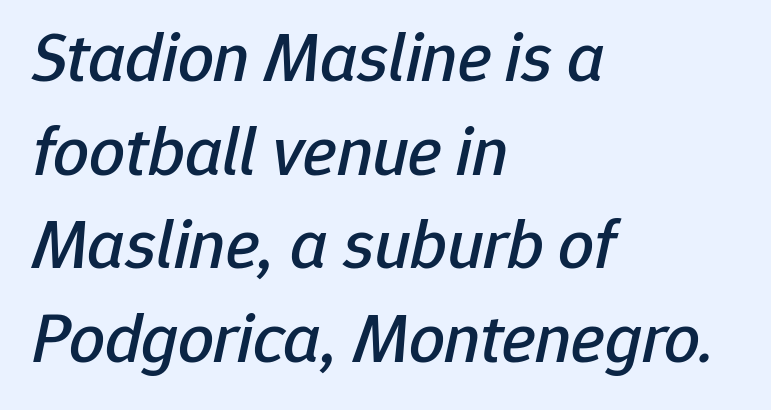
Q: Is the text italic (slanted)? A: Yes, it leans right by about 12 degrees.
Q: Is the text underlined? A: No.
Q: How is the paragraph aligned? A: Left-aligned.
Q: Is the spacing between letters normal or unusually wide? A: Normal.
Q: Is the spacing between lines tight, normal or loose? A: Normal.
Q: Width (condensed, normal, or wide)? A: Normal.
Q: Stroke contrast? A: Low.
Q: x-height? A: Medium.
Q: Monospaced? A: No.
